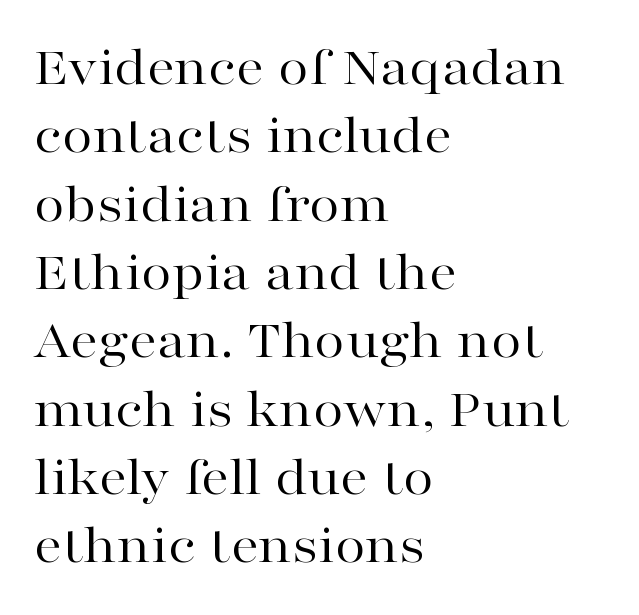
{"serif": "yes", "italic": "no", "bold": "no", "weight": "regular", "width": "wide", "stroke_contrast": "high", "x_height": "medium", "monospaced": "no", "underline": "no", "align": "left", "line_spacing_ratio": 1.22, "letter_spacing": "normal", "letter_spacing_em": 0.0, "glyph_px": 56}
